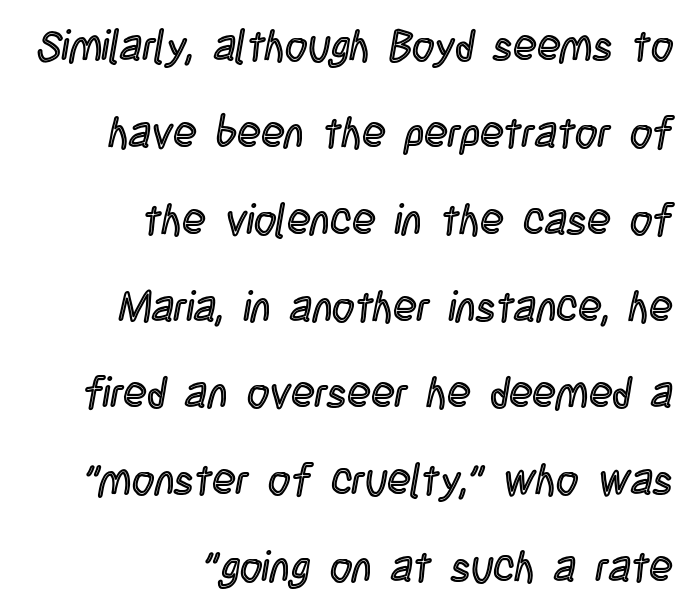
Q: Is the text italic (slanted)? A: Yes.
Q: Is the text underlined? A: No.
Q: How is the paragraph aligned? A: Right-aligned.
Q: Is the spacing between letters normal or unusually wide? A: Normal.
Q: Is the spacing between lines tight, normal or loose? A: Loose.
Q: Width (condensed, normal, or wide)? A: Condensed.
Q: x-height? A: Large.
Q: Monospaced? A: No.
